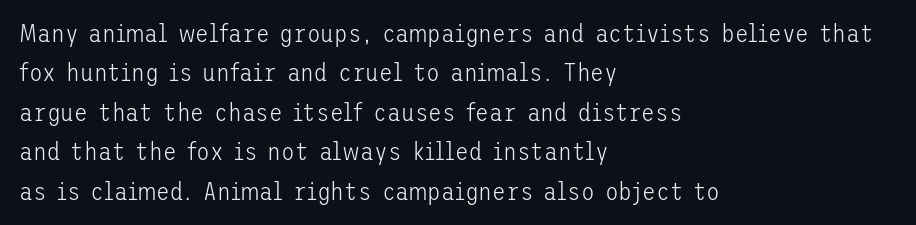
This block has exactly the height ordinary leading produces. Heft: none added — not bold. The face used here is rendered with its standard letterfit. Horizontally, the lines are justified to the leading edge only.
